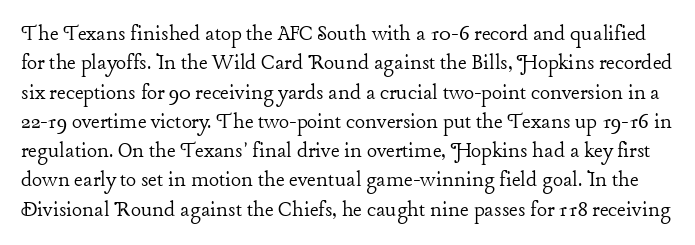
Q: Is the text bold? A: No.
Q: Is the text italic (slanted)? A: No, it is upright.
Q: Is the text underlined? A: No.
Q: Is the spacing between letters normal or unusually wide? A: Normal.
